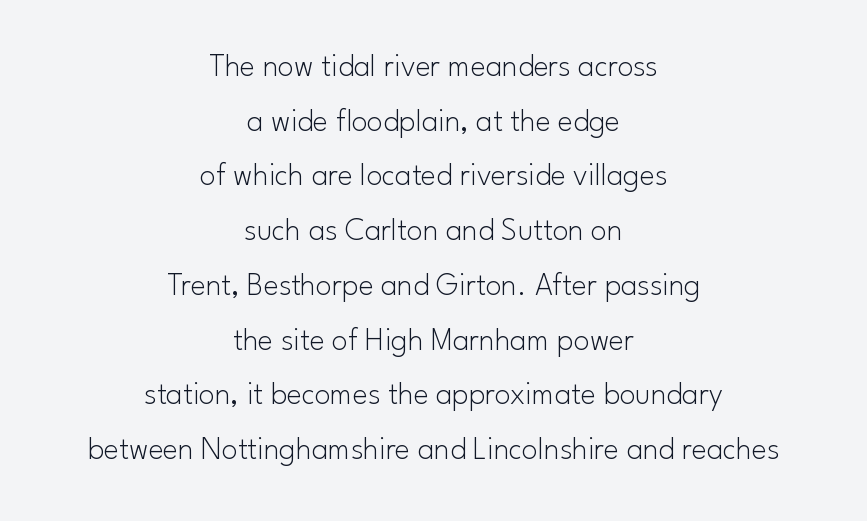
Q: Is the text bold? A: No.
Q: Is the text italic (slanted)? A: No, it is upright.
Q: Is the typeface a serif or a sans-serif typeface? A: Sans-serif.
Q: Is the text underlined? A: No.
Q: How is the paragraph aligned? A: Centered.
Q: Is the spacing between letters normal or unusually wide? A: Normal.
Q: Width (condensed, normal, or wide)? A: Normal.
Q: Stroke contrast? A: Low.
Q: x-height? A: Small.
Q: Monospaced? A: No.
